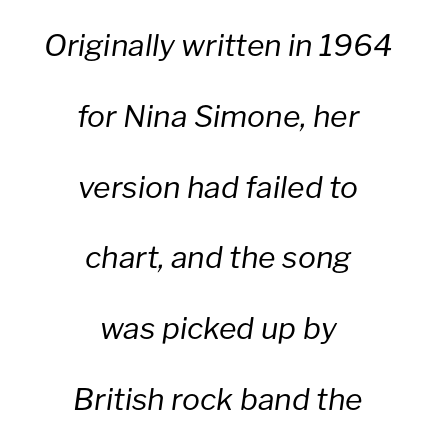
{"italic": "yes", "lean": "right", "slant_degrees": 8, "bold": "no", "weight": "regular", "width": "normal", "stroke_contrast": "low", "x_height": "medium", "monospaced": "no", "underline": "no", "align": "center", "line_spacing": "loose", "line_spacing_ratio": 2.36, "letter_spacing": "normal", "letter_spacing_em": 0.0, "glyph_px": 30}
